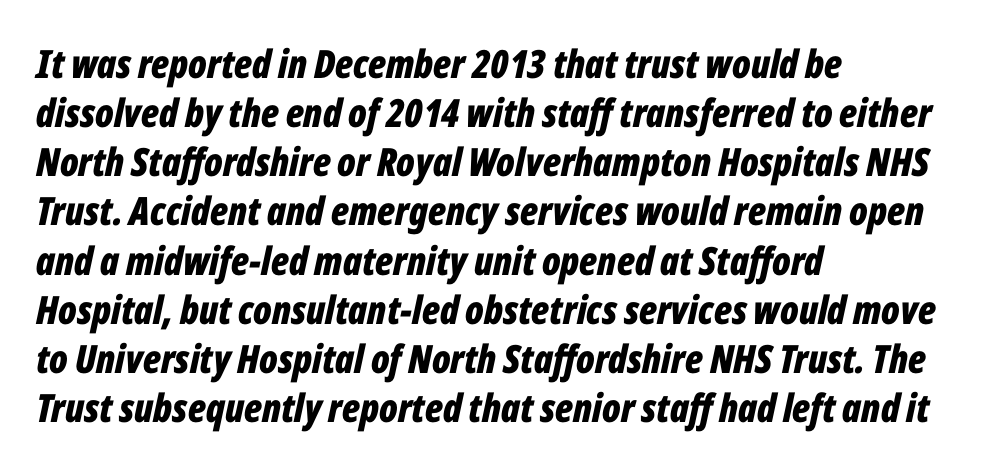
{"italic": "yes", "lean": "right", "slant_degrees": 12, "bold": "yes", "weight": "bold", "width": "condensed", "stroke_contrast": "low", "x_height": "medium", "monospaced": "no", "underline": "no", "align": "left", "line_spacing": "normal", "line_spacing_ratio": 1.26, "letter_spacing": "normal", "letter_spacing_em": 0.0, "glyph_px": 39}
